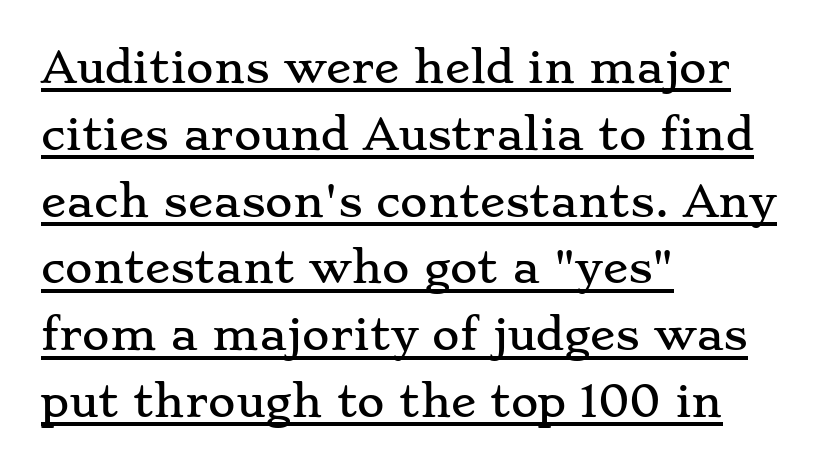
The image shows 42 px wide serif type, upright; set left-aligned, normal line spacing (1.59x), normal letter spacing, underlined; low stroke contrast and a small x-height.
